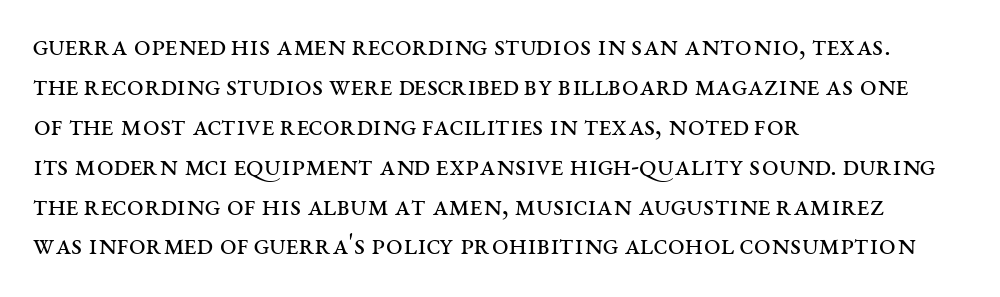
Q: Is the text bold? A: No.
Q: Is the text italic (slanted)? A: No, it is upright.
Q: Is the typeface a serif or a sans-serif typeface? A: Serif.
Q: Is the text underlined? A: No.
Q: How is the paragraph aligned? A: Left-aligned.
Q: Is the spacing between letters normal or unusually wide? A: Normal.
Q: Is the spacing between lines tight, normal or loose? A: Normal.
Q: Width (condensed, normal, or wide)? A: Wide.
Q: Stroke contrast? A: Medium.
Q: x-height? A: Large.
Q: Monospaced? A: No.
